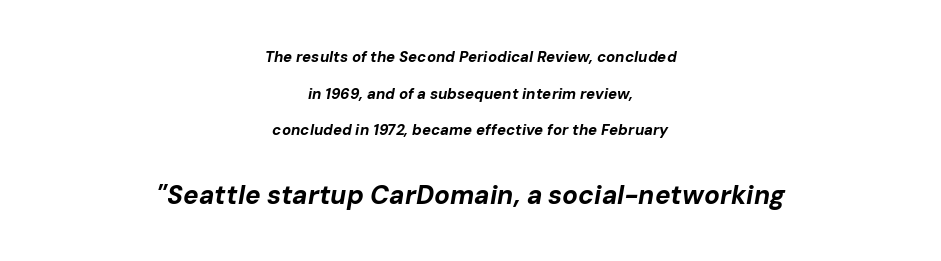
{"italic": "yes", "lean": "right", "slant_degrees": 10, "bold": "yes", "underline": "no", "align": "center", "line_spacing": "loose", "line_spacing_ratio": 2.45, "letter_spacing": "normal", "letter_spacing_em": 0.0, "larger_block": "second", "size_ratio": 1.73, "glyph_px": 26}
